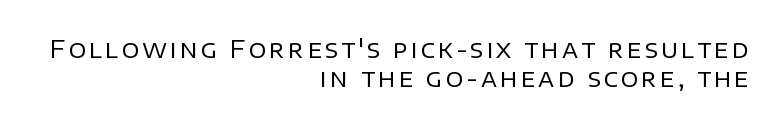
{"italic": "no", "bold": "no", "underline": "no", "align": "right", "line_spacing_ratio": 1.19, "glyph_px": 24}
